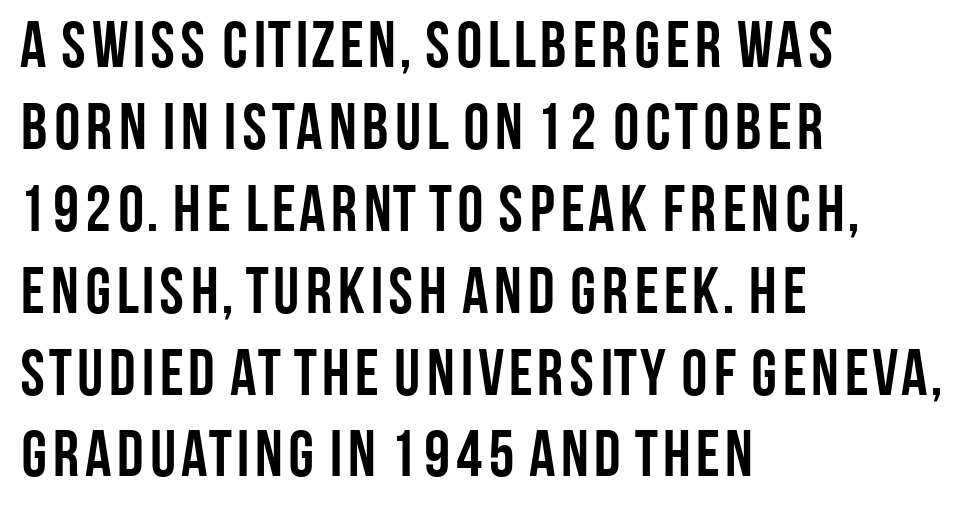
The image shows 65 px semibold, condensed sans-serif type, upright; set left-aligned, normal line spacing (1.26x), normal letter spacing, not underlined; low stroke contrast and a large x-height.
